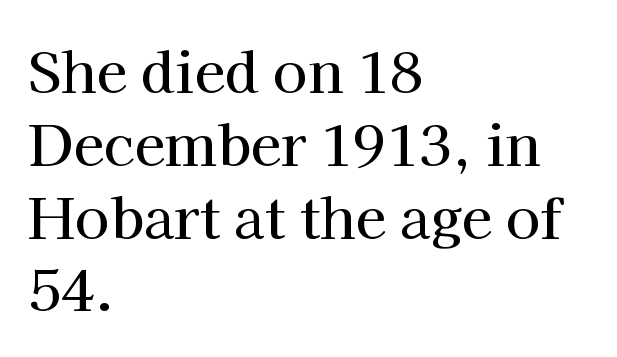
Q: Is the text italic (slanted)? A: No, it is upright.
Q: Is the typeface a serif or a sans-serif typeface? A: Serif.
Q: Is the text underlined? A: No.
Q: How is the paragraph aligned? A: Left-aligned.
Q: Is the spacing between letters normal or unusually wide? A: Normal.
Q: Is the spacing between lines tight, normal or loose? A: Normal.
Q: Width (condensed, normal, or wide)? A: Normal.
Q: Stroke contrast? A: High.
Q: x-height? A: Medium.
Q: Monospaced? A: No.
